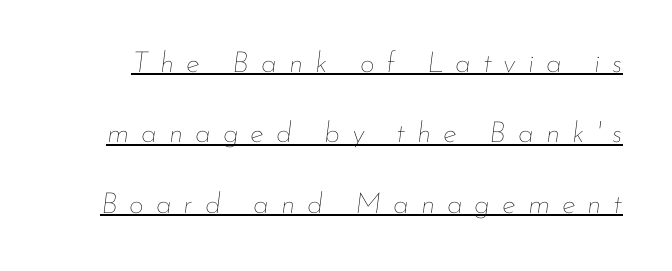
You could not count columns in this text — the font is proportionally spaced. Leading: increased. Weight: regular or lighter. Is there an underline? Yes — a line sits under the letters. Observe the lean: these are italic letterforms.
